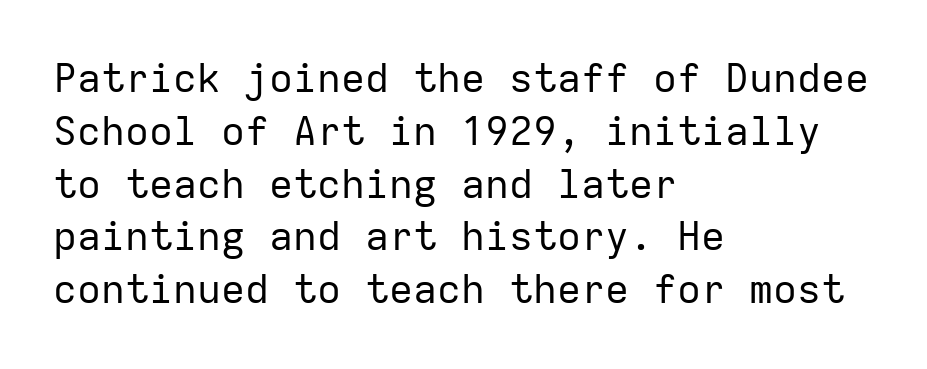
All the whitespace from short lines collects on the right. The strip under each line holds only bare page. No heavy texture on the line: the type isn't bold. Rendered with straight, roman letterforms. Look at the bottom of the vertical strokes: they stop flat, with no serifs.
